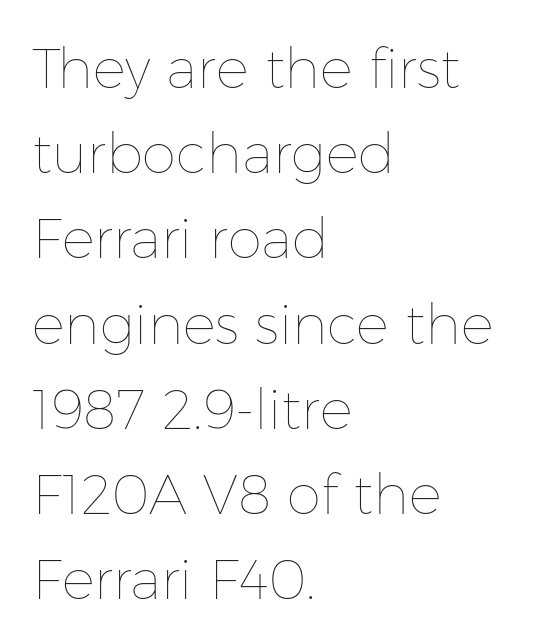
The image shows 55 px thin type, upright; set left-aligned, normal line spacing (1.55x), normal letter spacing, not underlined; low stroke contrast and a medium x-height.
